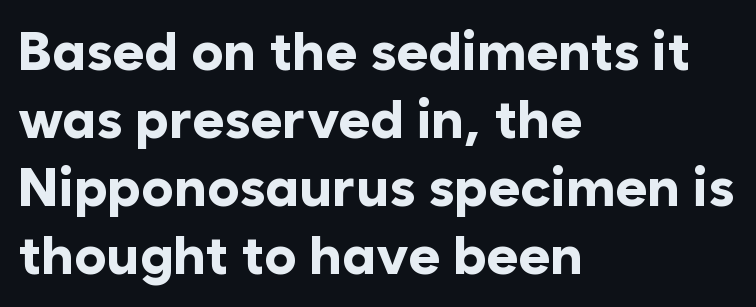
Q: Is the text bold? A: Yes.
Q: Is the text italic (slanted)? A: No, it is upright.
Q: Is the typeface a serif or a sans-serif typeface? A: Sans-serif.
Q: Is the text underlined? A: No.
Q: How is the paragraph aligned? A: Left-aligned.
Q: Is the spacing between letters normal or unusually wide? A: Normal.
Q: Is the spacing between lines tight, normal or loose? A: Normal.
Q: Width (condensed, normal, or wide)? A: Normal.
Q: Stroke contrast? A: Low.
Q: x-height? A: Medium.
Q: Monospaced? A: No.
